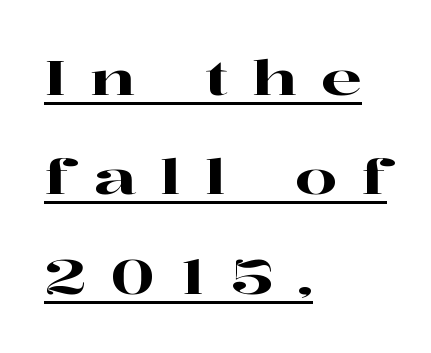
{"serif": "yes", "italic": "no", "width": "wide", "stroke_contrast": "high", "x_height": "medium", "monospaced": "no", "underline": "yes", "align": "left", "line_spacing": "loose", "line_spacing_ratio": 2.07, "letter_spacing": "wide", "letter_spacing_em": 0.5, "glyph_px": 48}
